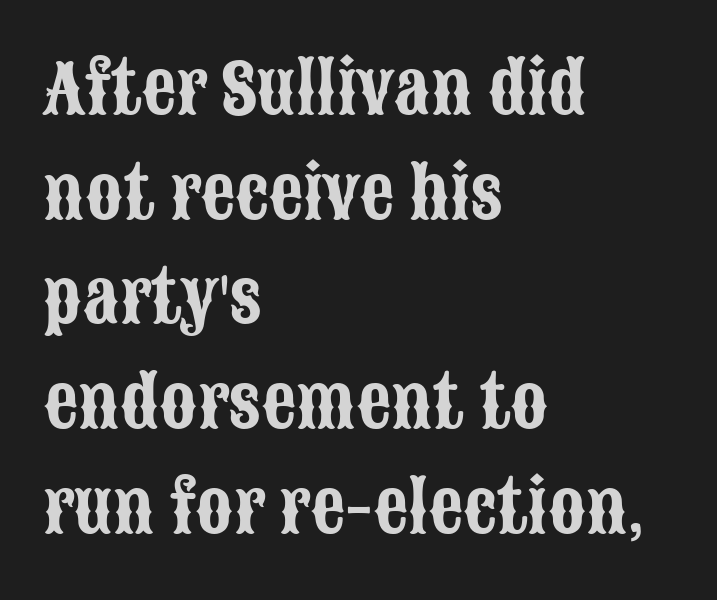
{"serif": "no", "italic": "no", "width": "condensed", "stroke_contrast": "low", "x_height": "large", "monospaced": "no", "underline": "no", "align": "left", "line_spacing": "normal", "line_spacing_ratio": 1.54, "letter_spacing": "normal", "letter_spacing_em": 0.0, "glyph_px": 68}
